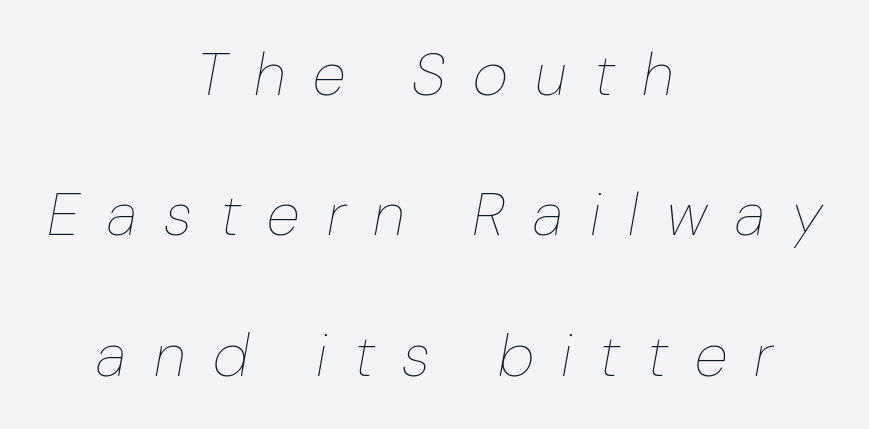
Q: Is the text bold? A: No.
Q: Is the text italic (slanted)? A: Yes, it leans right by about 10 degrees.
Q: Is the text underlined? A: No.
Q: How is the paragraph aligned? A: Centered.
Q: Is the spacing between letters normal or unusually wide? A: Unusually wide.
Q: Is the spacing between lines tight, normal or loose? A: Loose.
Q: Width (condensed, normal, or wide)? A: Normal.
Q: Stroke contrast? A: Low.
Q: x-height? A: Medium.
Q: Monospaced? A: No.
